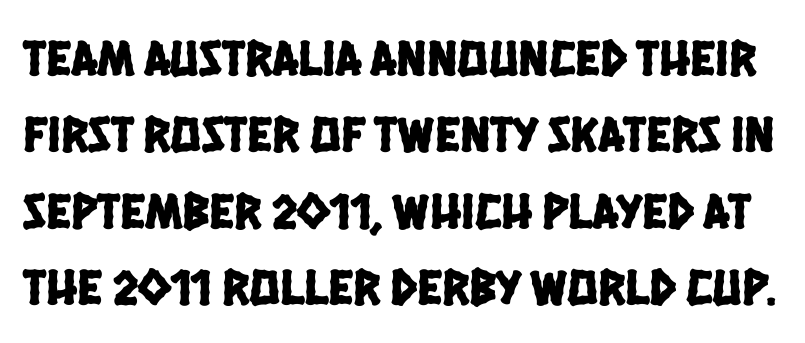
No feet cap the strokes, marking this as sans-serif type. Is this a fixed-width face? No — the glyphs have proportional, varying widths. The gap between lines stays unmarked. Observe the ordinary spacing: letters are neighbours, not strangers. These lines sit exactly where default settings would place them.
